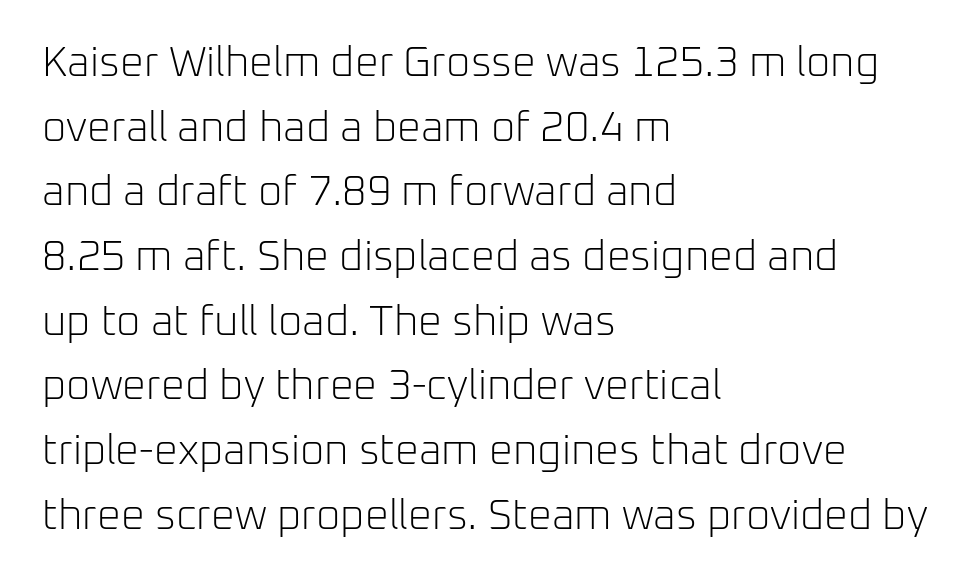
Q: Is the text bold? A: No.
Q: Is the text italic (slanted)? A: No, it is upright.
Q: Is the typeface a serif or a sans-serif typeface? A: Sans-serif.
Q: Is the text underlined? A: No.
Q: How is the paragraph aligned? A: Left-aligned.
Q: Is the spacing between letters normal or unusually wide? A: Normal.
Q: Is the spacing between lines tight, normal or loose? A: Normal.
Q: Width (condensed, normal, or wide)? A: Normal.
Q: Stroke contrast? A: Low.
Q: x-height? A: Medium.
Q: Monospaced? A: No.
